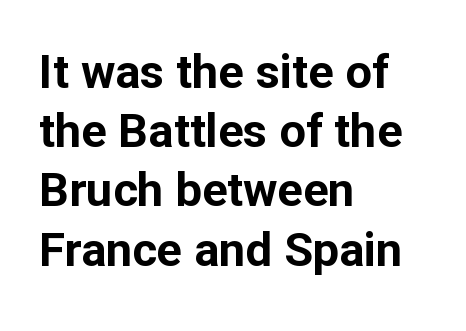
The image shows 47 px bold sans-serif type, upright; set left-aligned, normal line spacing (1.26x), normal letter spacing, not underlined; low stroke contrast and a medium x-height.
